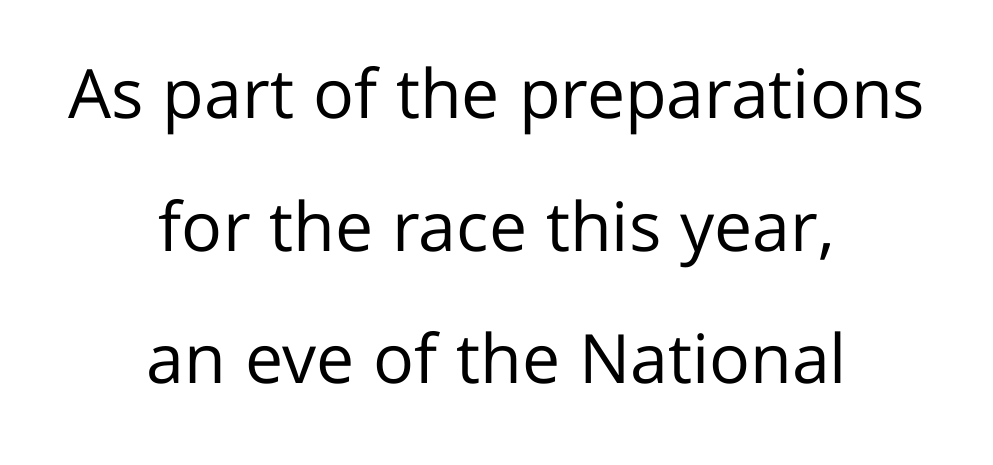
Q: Is the text bold? A: No.
Q: Is the text italic (slanted)? A: No, it is upright.
Q: Is the typeface a serif or a sans-serif typeface? A: Sans-serif.
Q: Is the text underlined? A: No.
Q: How is the paragraph aligned? A: Centered.
Q: Is the spacing between letters normal or unusually wide? A: Normal.
Q: Is the spacing between lines tight, normal or loose? A: Loose.
Q: Width (condensed, normal, or wide)? A: Normal.
Q: Stroke contrast? A: Low.
Q: x-height? A: Medium.
Q: Monospaced? A: No.
